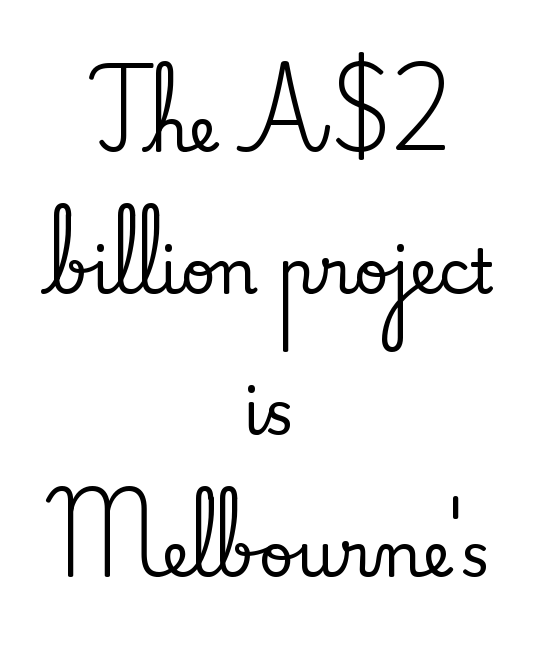
Characters remain perfectly vertical along every line. No word sits above an underline. Caption: multi-line text, centered on the measure. Each letter keeps its own natural width here, so spacing adapts to shape. Between one letter and the next there's only the usual sliver of space. Regarding serifs, this sample has them.
